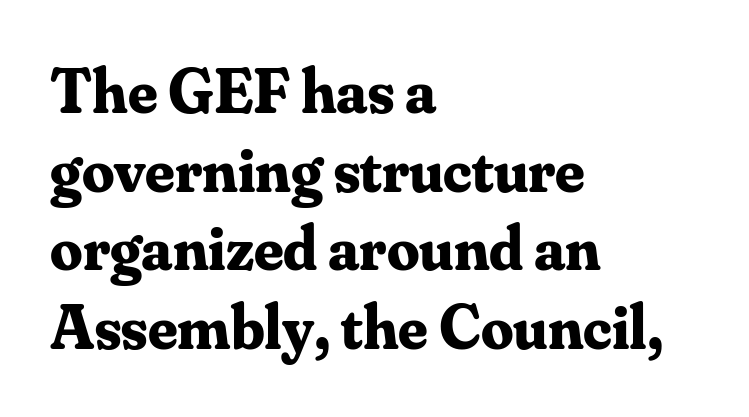
{"serif": "yes", "italic": "no", "bold": "yes", "weight": "bold", "width": "normal", "stroke_contrast": "medium", "x_height": "small", "monospaced": "no", "underline": "no", "align": "left", "line_spacing_ratio": 1.23, "letter_spacing": "normal", "letter_spacing_em": 0.0, "glyph_px": 64}
